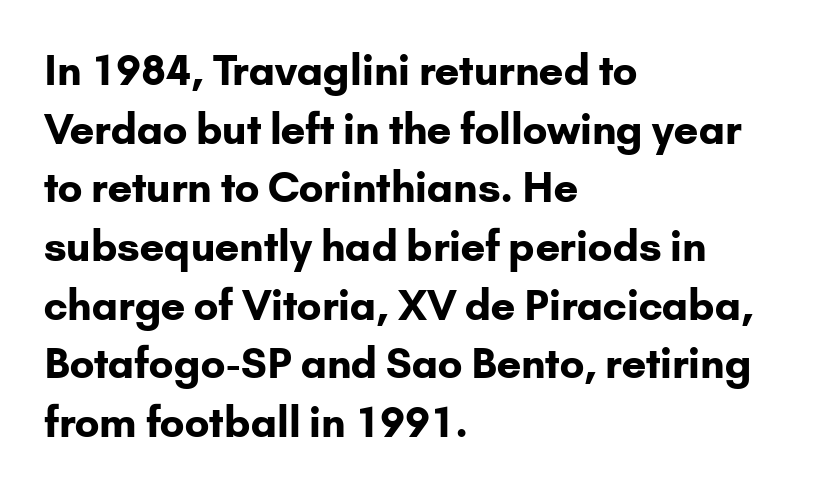
The image shows 41 px bold sans-serif type, upright; set left-aligned, normal line spacing (1.43x), normal letter spacing, not underlined; low stroke contrast and a small x-height.
